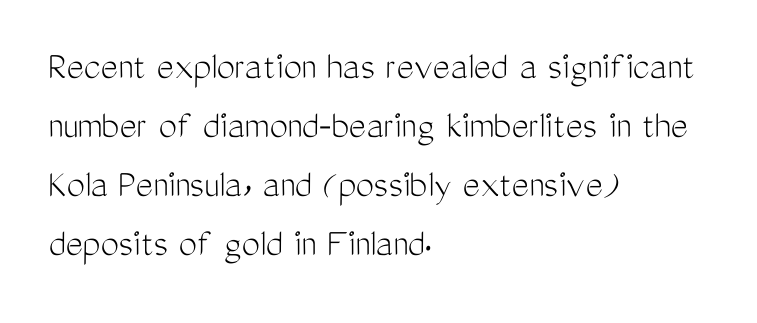
{"serif": "no", "italic": "no", "bold": "no", "weight": "light", "width": "condensed", "stroke_contrast": "medium", "x_height": "medium", "monospaced": "no", "underline": "no", "align": "left", "line_spacing": "normal", "line_spacing_ratio": 1.44, "letter_spacing": "normal", "letter_spacing_em": 0.0, "glyph_px": 41}
